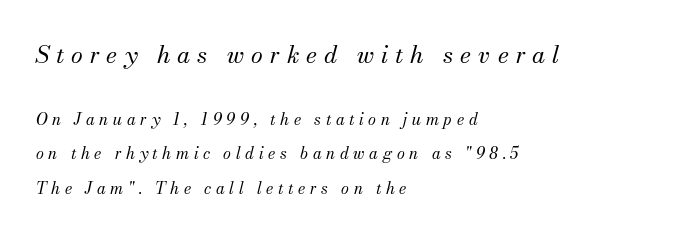
Q: Is the text bold? A: No.
Q: Is the text italic (slanted)? A: Yes, it leans right by about 13 degrees.
Q: Is the text underlined? A: No.
Q: How is the paragraph aligned? A: Left-aligned.
Q: Is the spacing between letters normal or unusually wide? A: Unusually wide.
Q: Is the spacing between lines tight, normal or loose? A: Loose.
Q: Which block of text is set in a larger size, the first (top) or the second (bottom)? A: The first (top) one.
